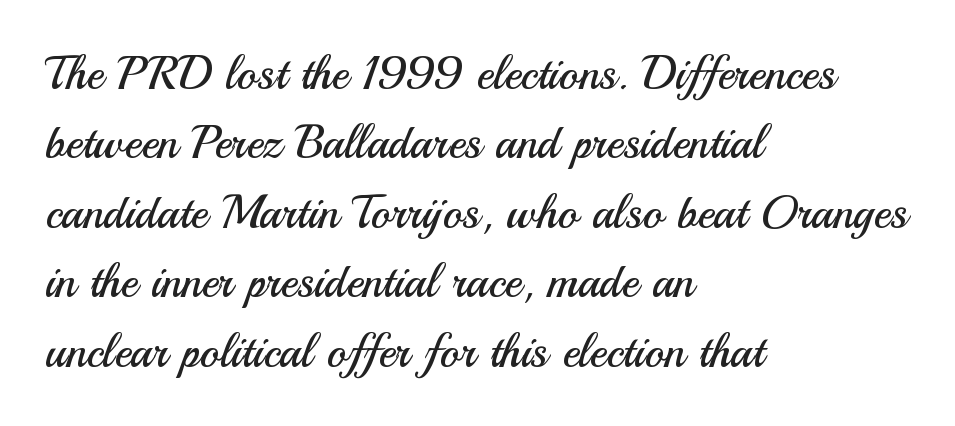
Nothing sits at the stroke ends, so this counts as sans-serif. Unbolded letterforms with no extra heft. Each letter keeps its own natural width here, so spacing adapts to shape. A classic flush-left, rag-right setting is used for this passage.
